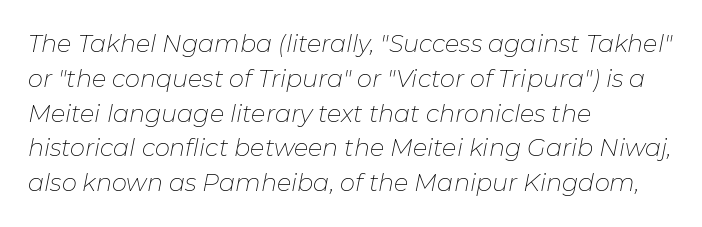
The image shows 24 px text type, italic (leaning right); set left-aligned, normal line spacing (1.45x), normal letter spacing, not underlined.
